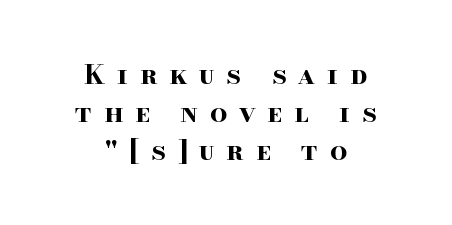
Q: Is the text bold? A: Yes.
Q: Is the text italic (slanted)? A: No, it is upright.
Q: Is the text underlined? A: No.
Q: How is the paragraph aligned? A: Centered.
Q: Is the spacing between letters normal or unusually wide? A: Unusually wide.
Q: Is the spacing between lines tight, normal or loose? A: Normal.
